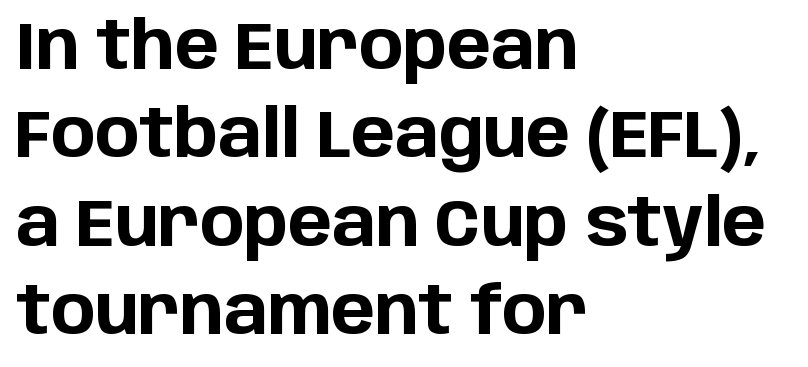
You could not count columns in this text — the font is proportionally spaced. Left-aligned paragraph, ragged on the right. You'd pick this weight for a headline — it's a proper bold. Descender tails drop into unmarked territory.
